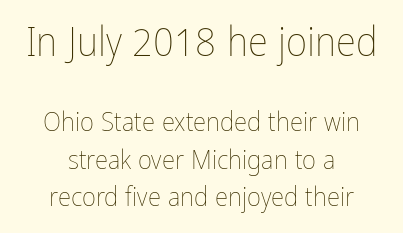
Block one is the big one; block two sits smaller underneath. Think of a printed novel: that variable character pitch is what you see here. Notice how the stems are strictly vertical — no italics here. Compared with a flush-left layout, this one balances lines on the center instead. Words appear dense and cohesive because spacing is normal. Normally led — the rows are evenly, conventionally spaced.
